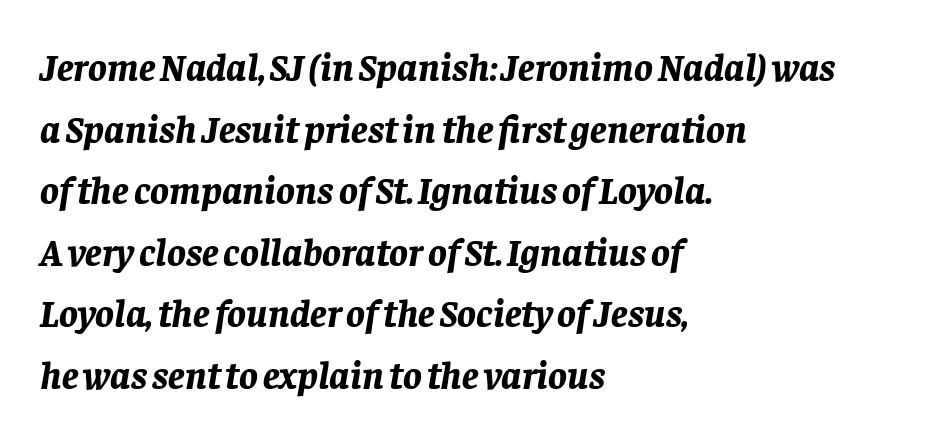
{"italic": "yes", "lean": "right", "slant_degrees": 8, "bold": "yes", "weight": "bold", "width": "normal", "stroke_contrast": "low", "x_height": "large", "monospaced": "no", "underline": "no", "align": "left", "line_spacing": "normal", "line_spacing_ratio": 1.58, "letter_spacing": "normal", "letter_spacing_em": 0.0, "glyph_px": 39}
